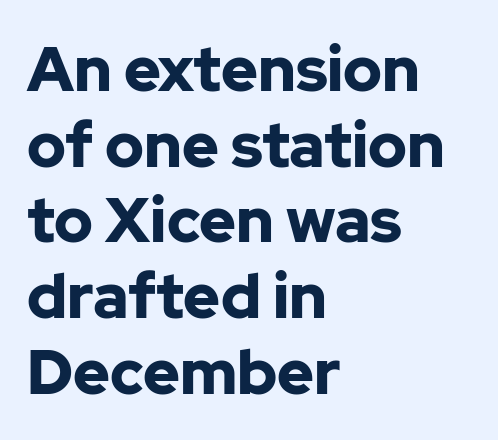
The image shows 62 px bold sans-serif type, upright; set left-aligned, line spacing 1.22x, normal letter spacing, not underlined; low stroke contrast and a medium x-height.
